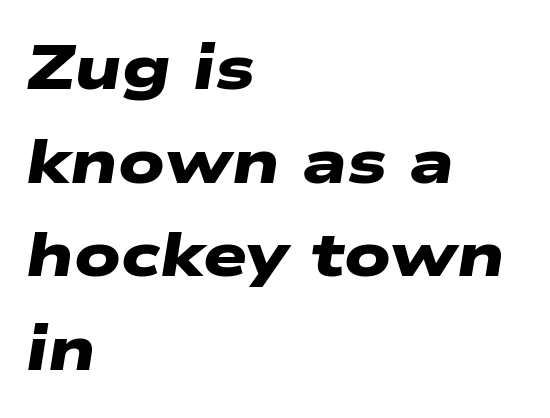
Q: Is the text bold? A: Yes.
Q: Is the typeface a serif or a sans-serif typeface? A: Sans-serif.
Q: Is the text underlined? A: No.
Q: How is the paragraph aligned? A: Left-aligned.
Q: Is the spacing between letters normal or unusually wide? A: Normal.
Q: Is the spacing between lines tight, normal or loose? A: Normal.
Q: Width (condensed, normal, or wide)? A: Wide.
Q: Stroke contrast? A: Low.
Q: x-height? A: Medium.
Q: Monospaced? A: No.
